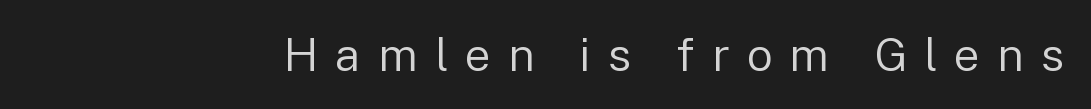
The image shows 46 px regular-weight sans-serif type, upright; set unusually wide letter spacing (+0.37 em), not underlined; low stroke contrast and a medium x-height.
